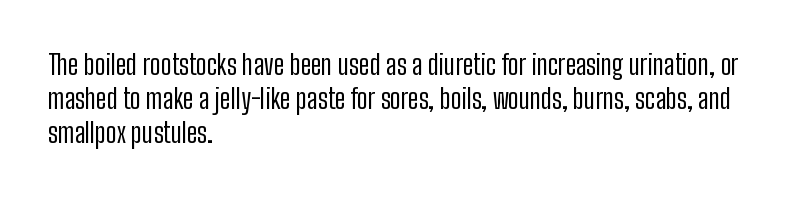
Vertically, the passage feels balanced, rows spaced as you'd expect. The strip under each line holds only bare page. Weight: in the light-to-regular range. Glyph-to-glyph distance matches everyday printed text.
